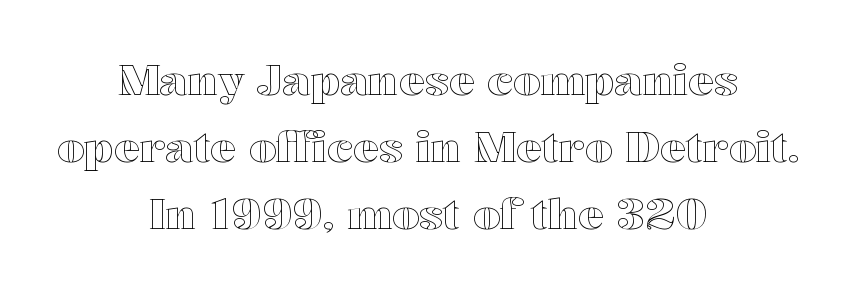
Q: Is the text italic (slanted)? A: No, it is upright.
Q: Is the text underlined? A: No.
Q: How is the paragraph aligned? A: Centered.
Q: Is the spacing between letters normal or unusually wide? A: Normal.
Q: Is the spacing between lines tight, normal or loose? A: Normal.
Q: Width (condensed, normal, or wide)? A: Wide.
Q: x-height? A: Medium.
Q: Monospaced? A: No.
